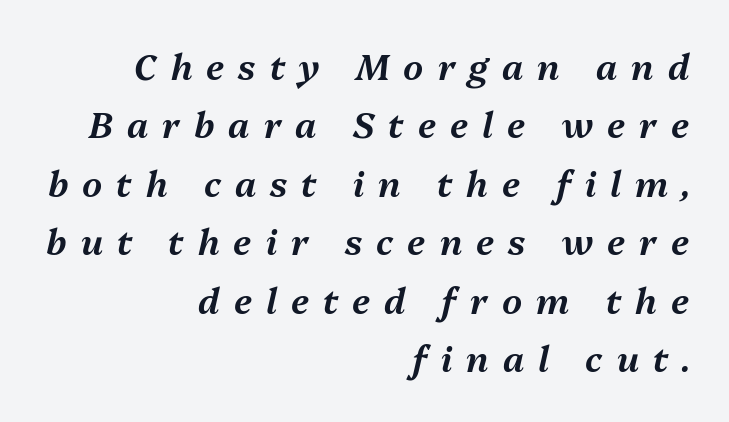
Varying glyph widths throughout — classic text-font behaviour. The glyphs are unaccompanied by any horizontal stroke below them. The lines are quadded right. The horizontal fit of the characters is loose and conspicuously gappy. When letters slant like this, we call the style italic.
